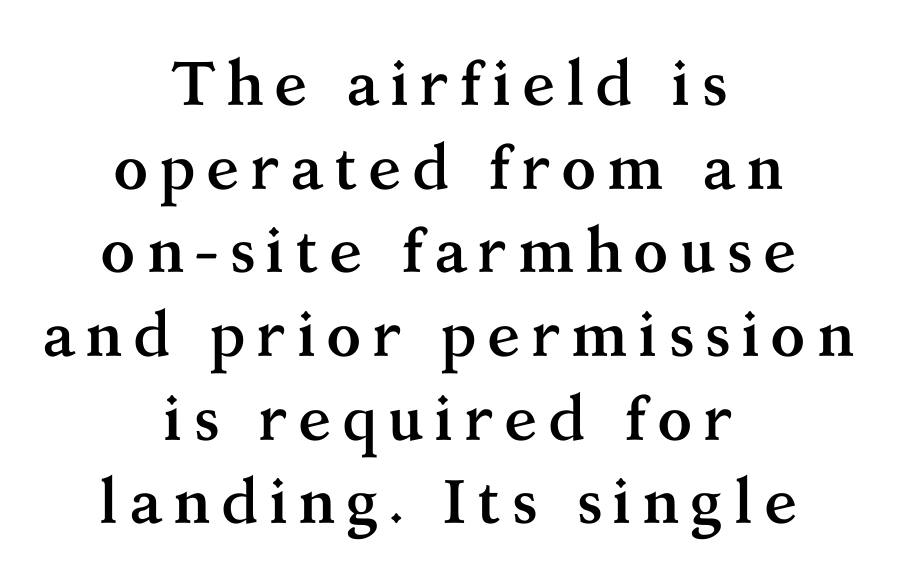
You can tell it's not italic because the verticals are truly vertical. How would I describe the line gaps? Plain and ordinary. Proportional: the letters do not fall into vertical columns. No word sits above an underline.
